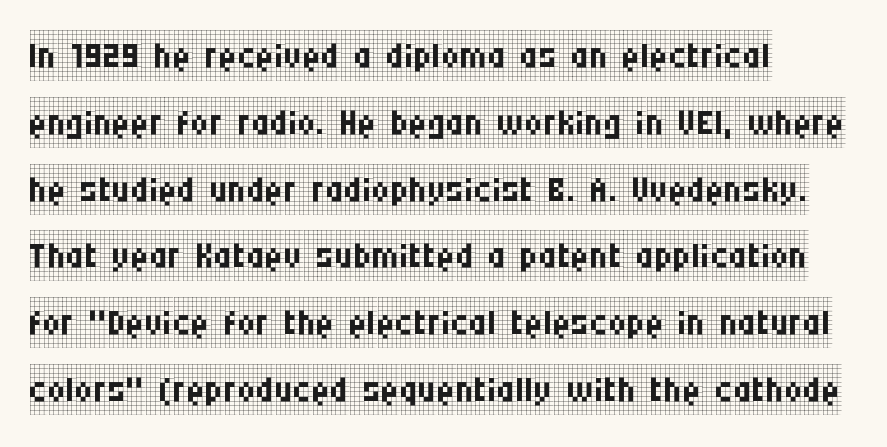
Vertically, the passage feels balanced, rows spaced as you'd expect. The rendering shows small feet on the letterforms — a serif design. Check the space under the baseline: it is left empty. What stands out about the letter spacing? Nothing — it is the standard amount.
